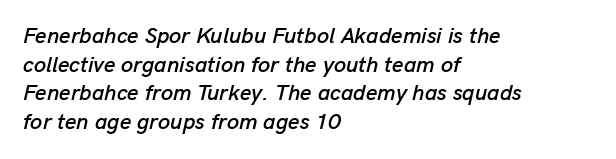
The image shows 22 px text type, italic (leaning right); set left-aligned, normal line spacing (1.3x), normal letter spacing, not underlined.
